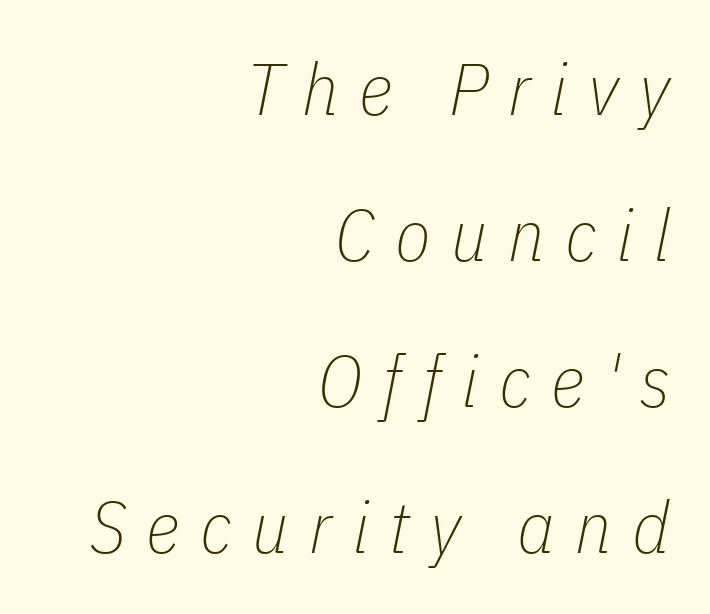
{"italic": "yes", "lean": "right", "slant_degrees": 11, "bold": "no", "weight": "thin", "width": "condensed", "stroke_contrast": "low", "x_height": "medium", "monospaced": "no", "underline": "no", "align": "right", "line_spacing": "loose", "line_spacing_ratio": 2.0, "letter_spacing": "wide", "letter_spacing_em": 0.28, "glyph_px": 73}
